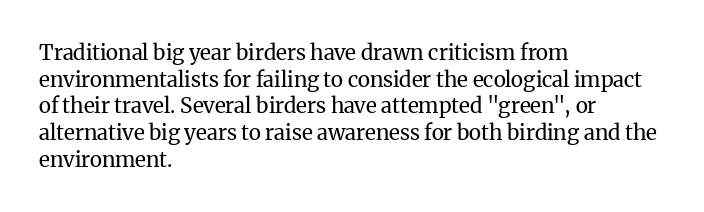
The image shows 21 px text type, upright; set left-aligned, normal line spacing (1.27x), normal letter spacing, not underlined.
